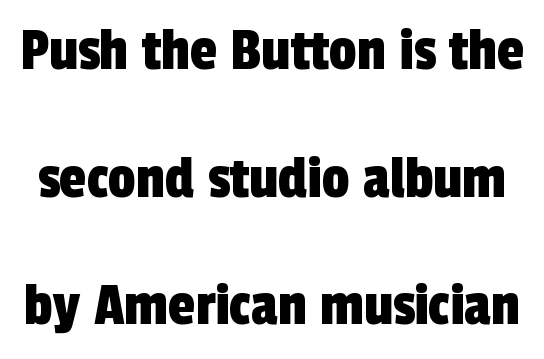
The image shows 62 px condensed sans-serif type; set loose line spacing (2.06x), normal letter spacing, not underlined; a medium x-height.
